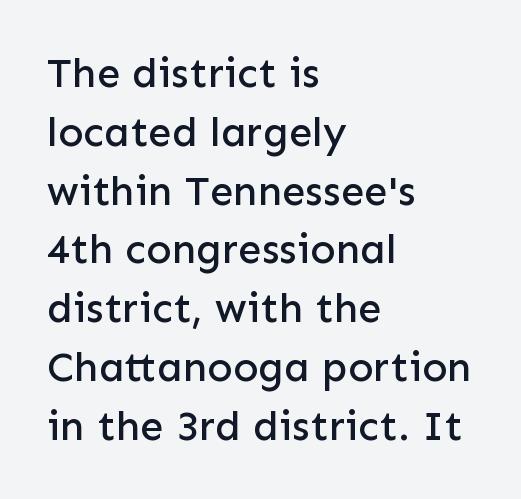
{"serif": "no", "italic": "no", "width": "normal", "stroke_contrast": "low", "x_height": "medium", "monospaced": "no", "underline": "no", "align": "left", "line_spacing": "normal", "line_spacing_ratio": 1.4, "letter_spacing": "normal", "letter_spacing_em": 0.0, "glyph_px": 42}
